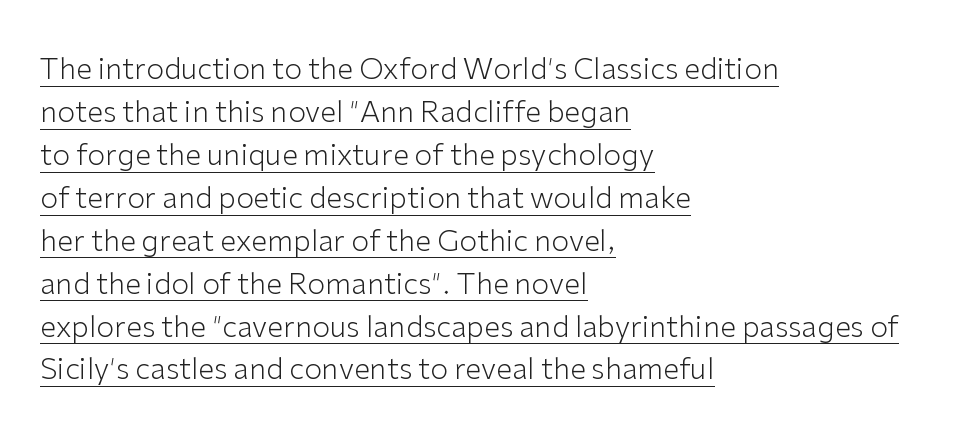
{"serif": "no", "italic": "no", "bold": "no", "weight": "light", "width": "normal", "stroke_contrast": "low", "x_height": "medium", "monospaced": "no", "underline": "yes", "align": "left", "line_spacing": "normal", "line_spacing_ratio": 1.48, "letter_spacing": "normal", "letter_spacing_em": 0.0, "glyph_px": 29}
